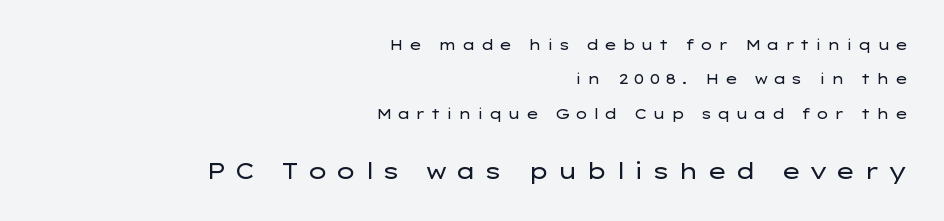
The image shows 22 px text type, upright; set right-aligned, loose line spacing (2.46x), unusually wide letter spacing (+0.33 em), not underlined; the second (bottom) block is 1.57x larger.
